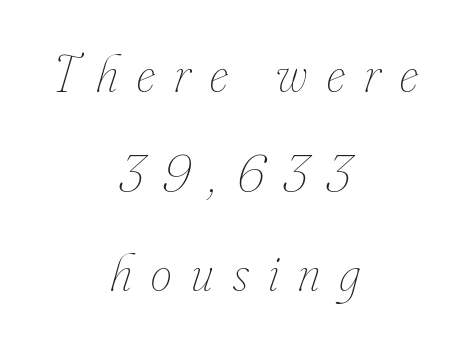
The image shows 53 px thin, condensed type, italic (leaning right); set centered, line spacing 1.88x, unusually wide letter spacing (+0.37 em), not underlined; low stroke contrast and a small x-height.
